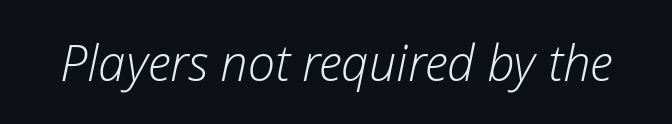
The image shows 49 px light type, italic (leaning right); set normal letter spacing, not underlined; low stroke contrast and a medium x-height.
